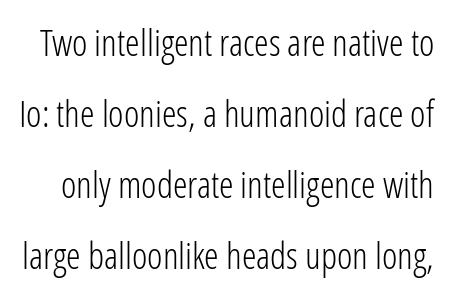
{"serif": "no", "italic": "no", "bold": "no", "weight": "light", "width": "condensed", "stroke_contrast": "low", "x_height": "medium", "monospaced": "no", "underline": "no", "line_spacing": "loose", "line_spacing_ratio": 1.92, "letter_spacing": "normal", "letter_spacing_em": 0.0, "glyph_px": 37}
